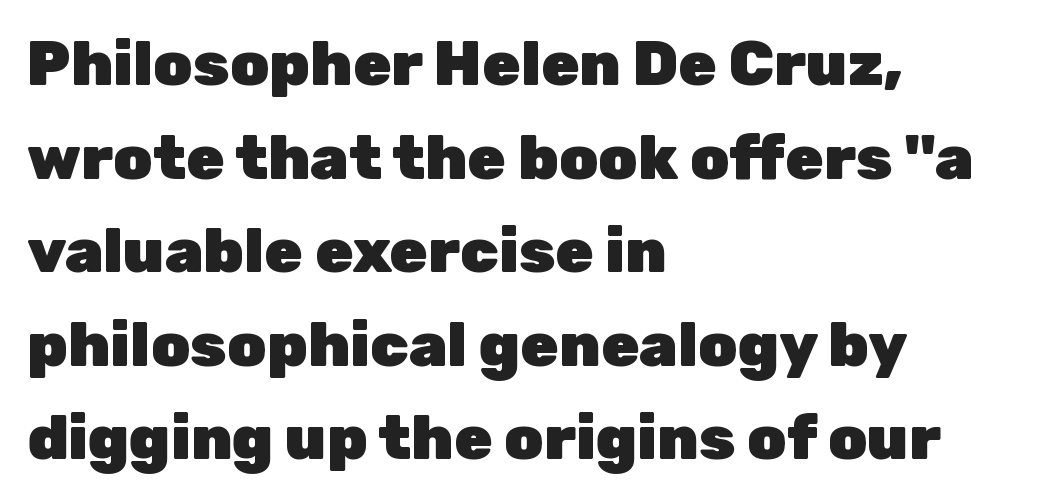
Q: Is the text bold? A: Yes.
Q: Is the text italic (slanted)? A: No, it is upright.
Q: Is the typeface a serif or a sans-serif typeface? A: Sans-serif.
Q: Is the text underlined? A: No.
Q: How is the paragraph aligned? A: Left-aligned.
Q: Is the spacing between letters normal or unusually wide? A: Normal.
Q: Is the spacing between lines tight, normal or loose? A: Normal.
Q: Width (condensed, normal, or wide)? A: Normal.
Q: Stroke contrast? A: Low.
Q: x-height? A: Medium.
Q: Monospaced? A: No.
